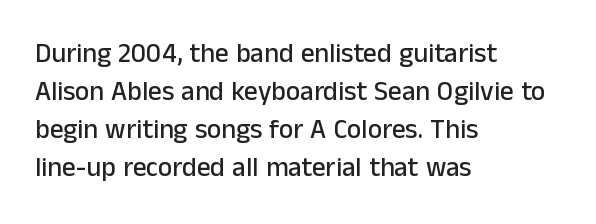
Q: Is the text italic (slanted)? A: No, it is upright.
Q: Is the text underlined? A: No.
Q: How is the paragraph aligned? A: Left-aligned.
Q: Is the spacing between letters normal or unusually wide? A: Normal.
Q: Is the spacing between lines tight, normal or loose? A: Normal.
